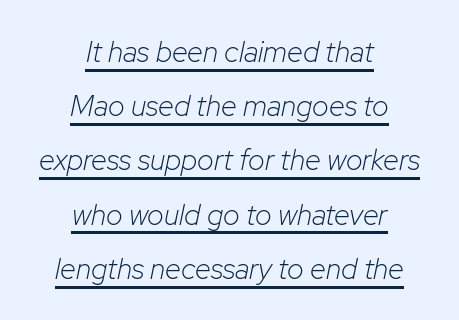
Q: Is the text bold? A: No.
Q: Is the text italic (slanted)? A: Yes, it leans right by about 12 degrees.
Q: Is the text underlined? A: Yes.
Q: How is the paragraph aligned? A: Centered.
Q: Is the spacing between letters normal or unusually wide? A: Normal.
Q: Width (condensed, normal, or wide)? A: Normal.
Q: Stroke contrast? A: Low.
Q: x-height? A: Medium.
Q: Monospaced? A: No.
